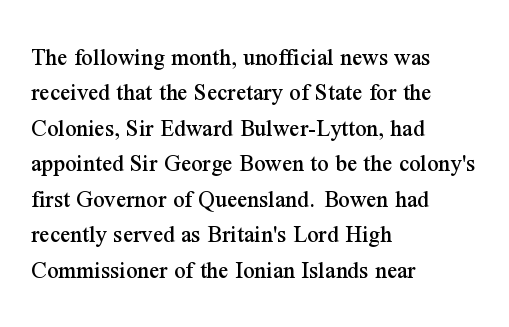
The line texture is even and compact thanks to regular tracking. Glance below the letters and you will spot only blank space. It's the straight-up-and-down kind of type. Each line starts at the same left margin while the right side varies. Reading down the column, the eye jumps a familiar distance to each next line.
